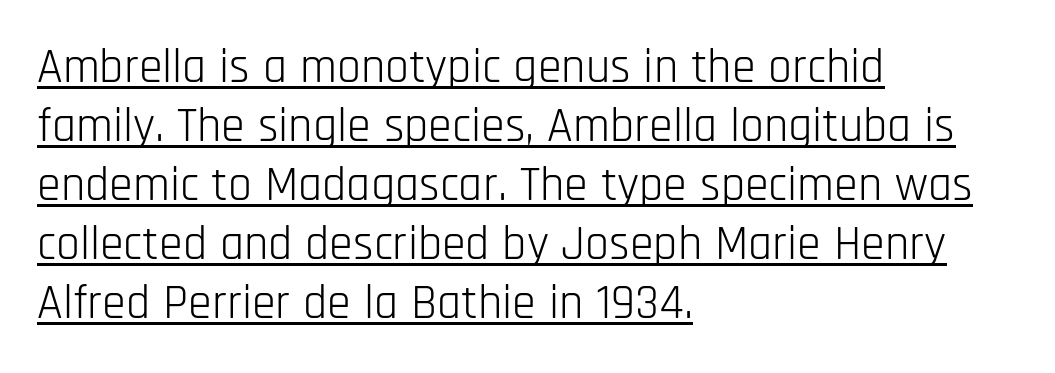
{"serif": "no", "italic": "no", "bold": "no", "weight": "light", "width": "condensed", "stroke_contrast": "low", "x_height": "large", "monospaced": "no", "underline": "yes", "align": "left", "line_spacing_ratio": 1.23, "letter_spacing": "normal", "letter_spacing_em": 0.0, "glyph_px": 48}
